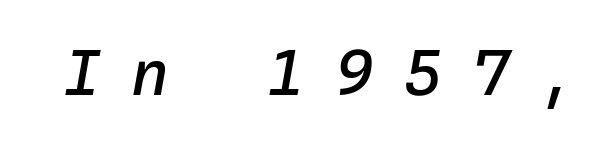
The text carries the slant typical of an italic or oblique font. Words appear elongated and porous because spacing is wide. This rendering features lettering with no underline.
